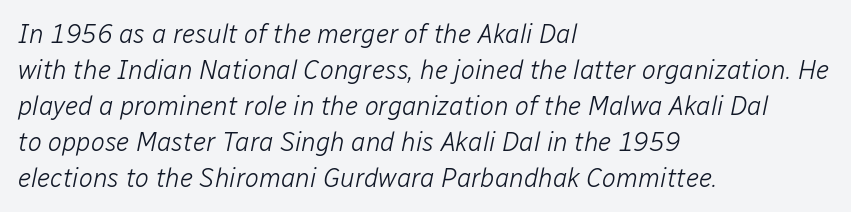
The image shows 26 px text type, italic (leaning right); set left-aligned, normal line spacing (1.38x), normal letter spacing, not underlined.
